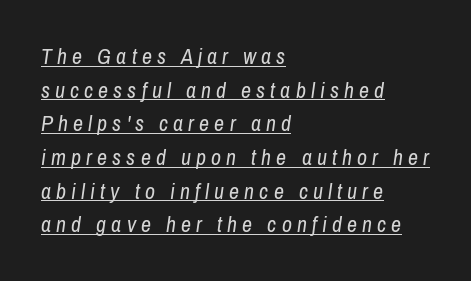
These lines stack with their left ends in a neat column. Underlined type. The letters are slanted; this is an italic face. Weight: not bold — regular or lighter. Successive baselines arrive at the customary interval.
